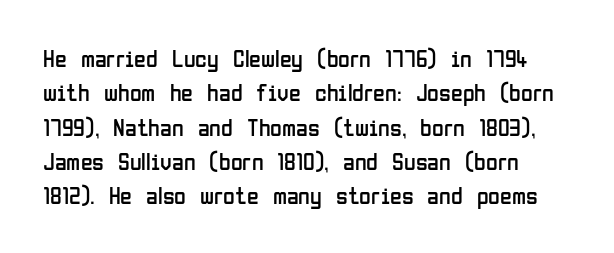
Q: Is the text bold? A: No.
Q: Is the text italic (slanted)? A: No, it is upright.
Q: Is the text underlined? A: No.
Q: Is the spacing between letters normal or unusually wide? A: Normal.
Q: Is the spacing between lines tight, normal or loose? A: Normal.
